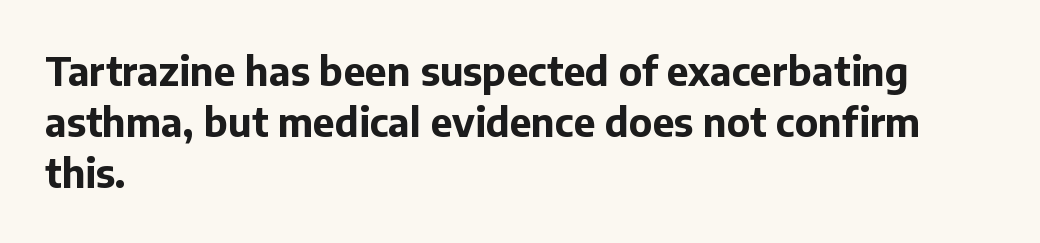
{"serif": "no", "italic": "no", "bold": "yes", "weight": "bold", "width": "normal", "stroke_contrast": "low", "x_height": "medium", "monospaced": "no", "underline": "no", "align": "left", "line_spacing": "normal", "line_spacing_ratio": 1.31, "letter_spacing": "normal", "letter_spacing_em": 0.0, "glyph_px": 39}
